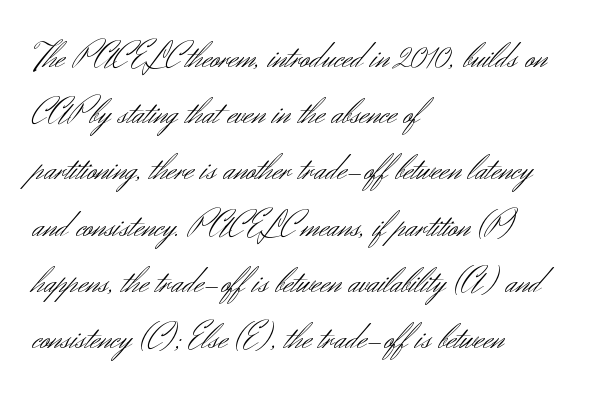
The image shows 37 px light sans-serif type; set left-aligned, normal line spacing (1.52x), normal letter spacing, not underlined; medium stroke contrast and a small x-height.
